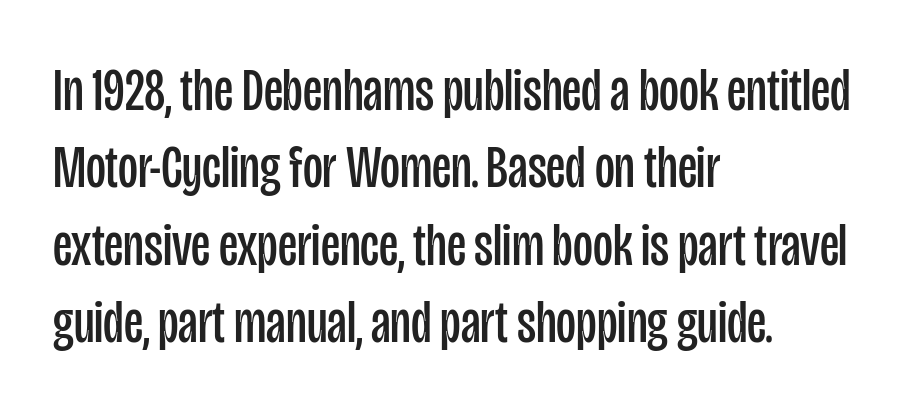
Q: Is the text bold? A: No.
Q: Is the text italic (slanted)? A: No, it is upright.
Q: Is the typeface a serif or a sans-serif typeface? A: Sans-serif.
Q: Is the text underlined? A: No.
Q: How is the paragraph aligned? A: Left-aligned.
Q: Is the spacing between letters normal or unusually wide? A: Normal.
Q: Is the spacing between lines tight, normal or loose? A: Normal.
Q: Width (condensed, normal, or wide)? A: Condensed.
Q: Stroke contrast? A: Low.
Q: x-height? A: Large.
Q: Monospaced? A: No.
